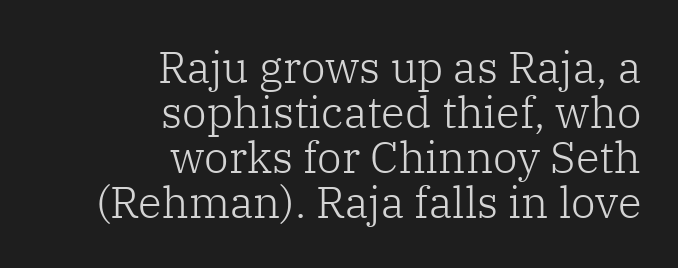
This sample has the flowing, uneven cadence of proportional lettering. The ragged edge is on the left, which tells us the setting is flush right. Each new line begins almost immediately beneath the previous one. Are there feet on the stems? There are — it's a serif. Counters stay open thanks to moderate or lighter strokes. Clear beneath every line of the passage.
